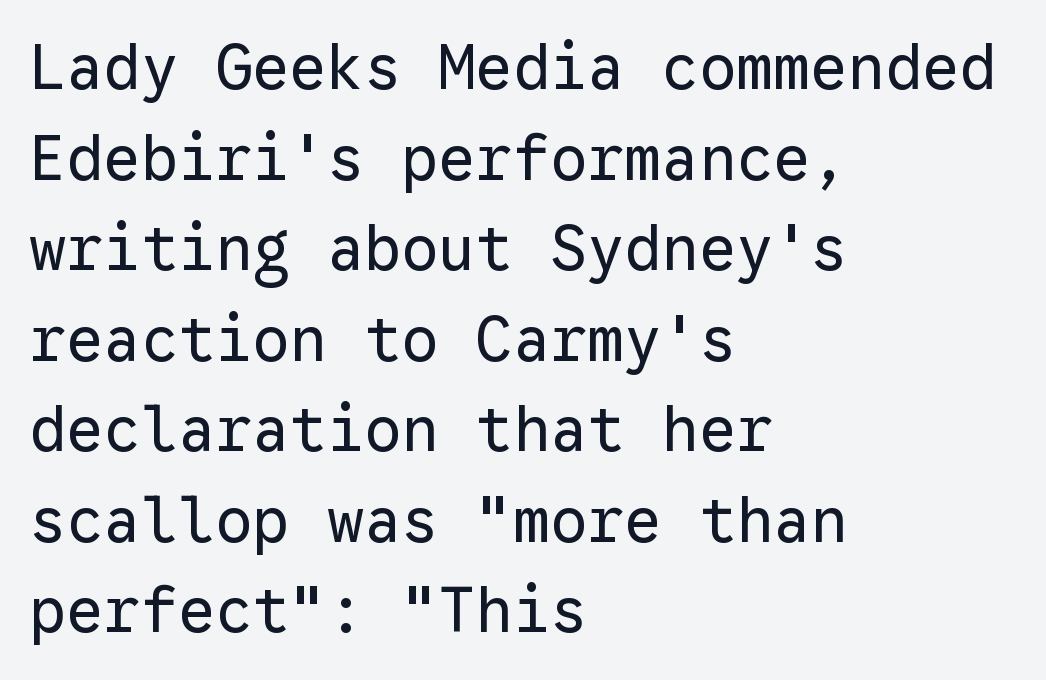
Regarding serifs, this sample does without them. Heaviness? Minimal to ordinary, like unemphasized prose. What's the leading like? Ordinary, nothing unusual. Posture: straight, roman, zero tilt.
